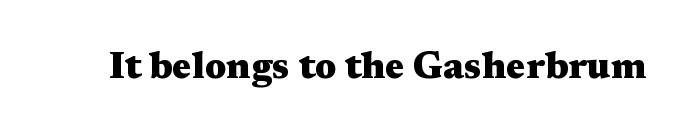
{"serif": "yes", "italic": "no", "bold": "yes", "weight": "heavy", "width": "wide", "stroke_contrast": "medium", "x_height": "medium", "monospaced": "no", "underline": "no", "letter_spacing": "normal", "letter_spacing_em": 0.0, "glyph_px": 37}
